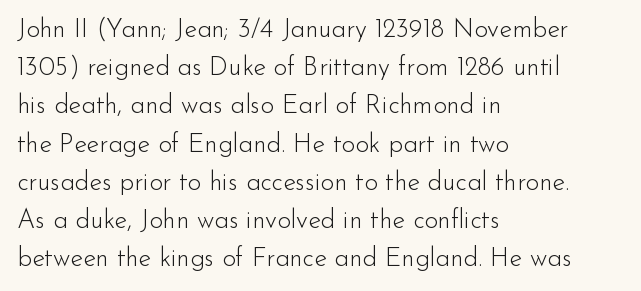
The image shows 26 px text type, upright; set left-aligned, normal line spacing (1.47x), normal letter spacing, not underlined.
